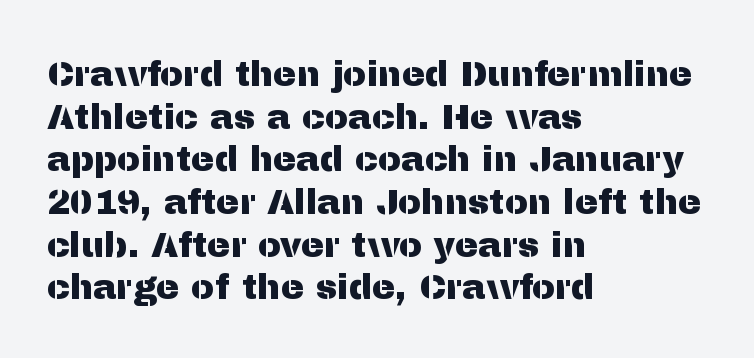
The image shows 35 px sans-serif type, upright; set left-aligned, line spacing 1.22x, normal letter spacing, not underlined; medium stroke contrast and a medium x-height.
